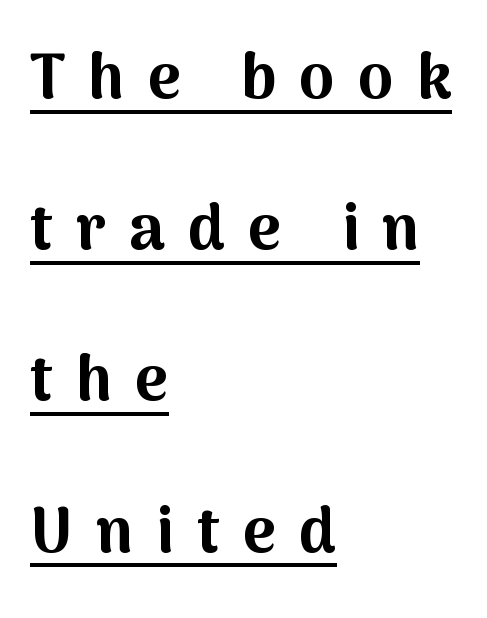
Look at the stroke-to-counter ratio: heavy, a bold. These lines are set flush left with a ragged right edge. Every stem runs plumb, perpendicular to the baseline. Does extra space separate the letters? Yes, quite a lot of it.
